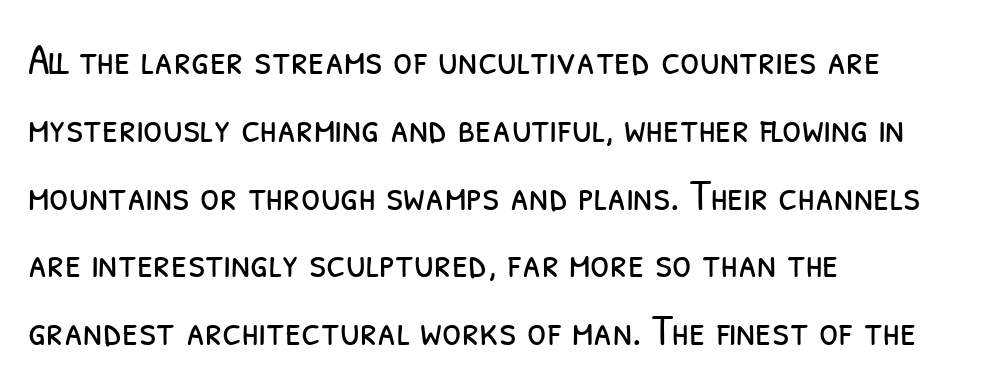
The image shows 44 px light, condensed sans-serif type; set left-aligned, normal line spacing (1.54x), normal letter spacing, not underlined; low stroke contrast and a medium x-height.
